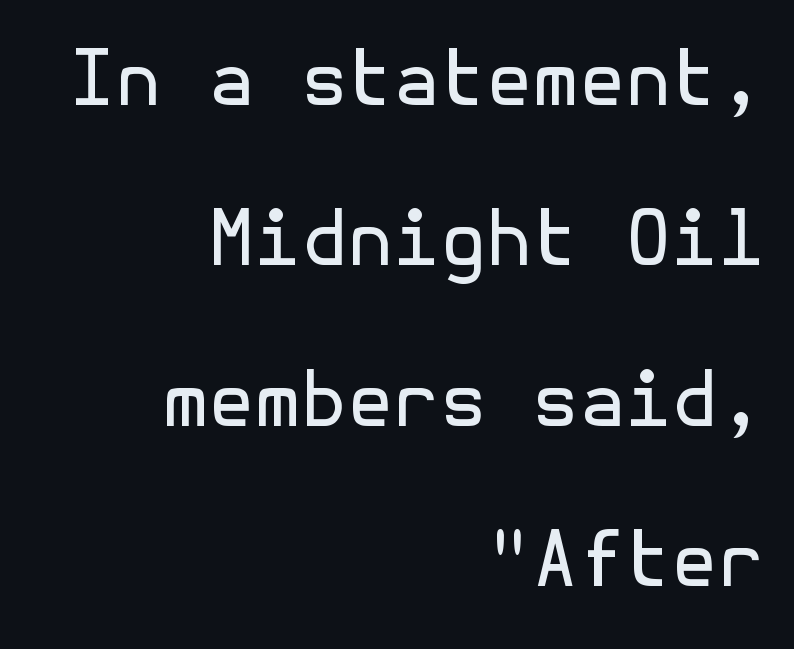
The image shows 75 px regular-weight sans-serif type, upright; set right-aligned, loose line spacing (2.14x), normal letter spacing, not underlined; a medium x-height.
